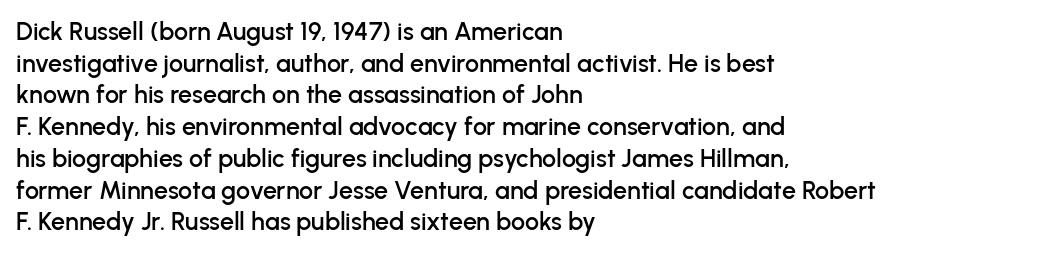
The image shows 25 px text type, upright; set left-aligned, normal line spacing (1.27x), normal letter spacing, not underlined.
